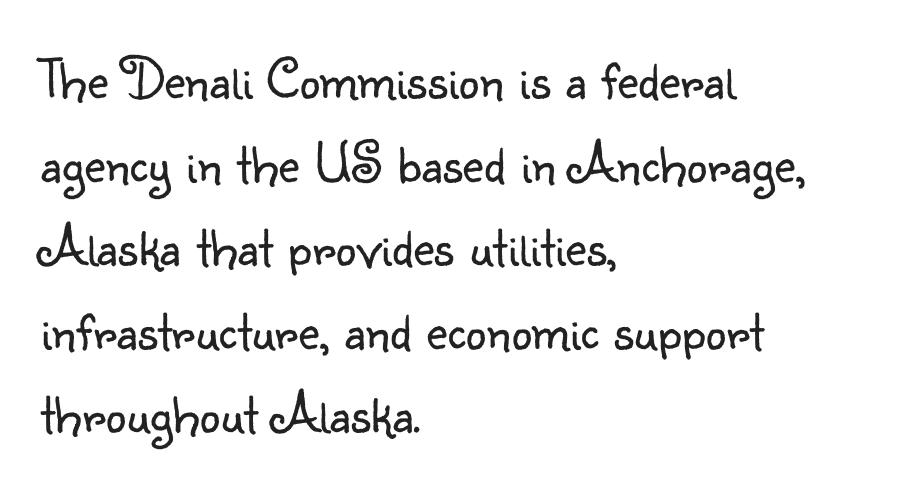
The vertical gap from one line to the next is medium. The face used here is proportionally spaced, like ordinary book or web type. The face used here is rendered with its standard letterfit. The characters display no serif detailing; their extremities are plain. The lines in this sample share a left origin and differ only in where they stop. The words here are not underlined.
